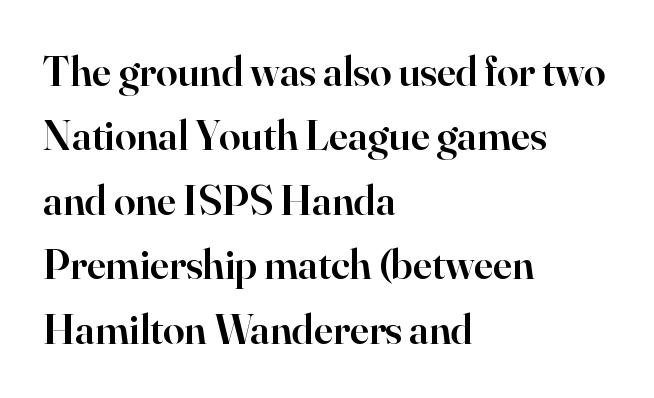
The lines are quadded left. You could call the tracking neutral — neither tight nor loose. Is there any slant? The stems are plumb. Here the designer chose a conventional face with non-uniform glyph widths. Baseline-to-baseline distance is the conventional proportion of letter height.
